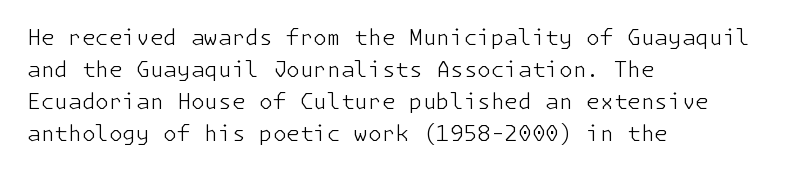
Q: Is the text bold? A: No.
Q: Is the text italic (slanted)? A: No, it is upright.
Q: Is the text underlined? A: No.
Q: How is the paragraph aligned? A: Left-aligned.
Q: Is the spacing between letters normal or unusually wide? A: Normal.
Q: Is the spacing between lines tight, normal or loose? A: Normal.
